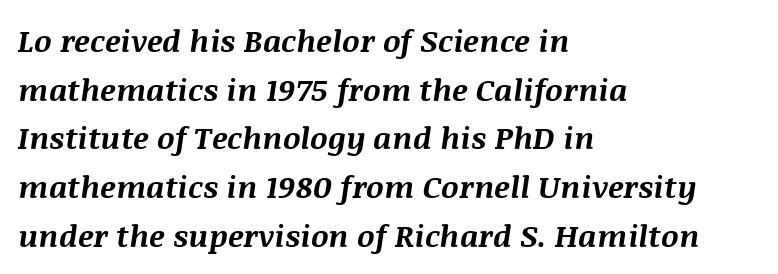
{"italic": "yes", "lean": "right", "slant_degrees": 8, "bold": "yes", "weight": "bold", "width": "normal", "stroke_contrast": "medium", "x_height": "large", "monospaced": "no", "underline": "no", "align": "left", "line_spacing": "normal", "line_spacing_ratio": 1.57, "letter_spacing": "normal", "letter_spacing_em": 0.0, "glyph_px": 31}
